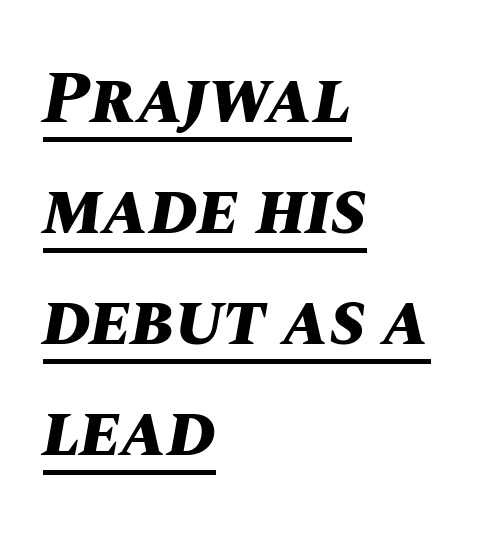
{"italic": "yes", "lean": "right", "slant_degrees": 10, "bold": "yes", "weight": "bold", "width": "normal", "stroke_contrast": "medium", "x_height": "large", "monospaced": "no", "underline": "yes", "align": "left", "line_spacing": "normal", "line_spacing_ratio": 1.5, "letter_spacing": "normal", "letter_spacing_em": 0.0, "glyph_px": 74}
